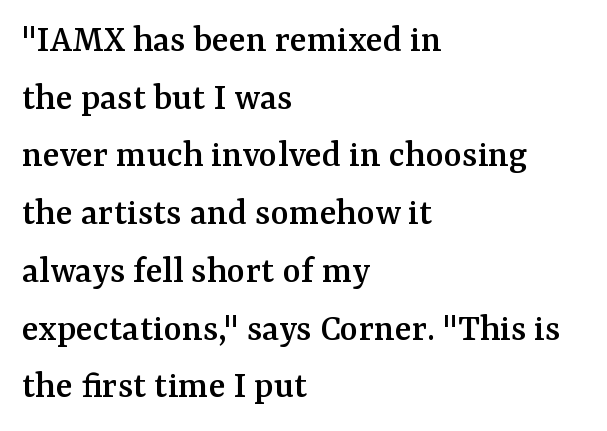
{"serif": "yes", "italic": "no", "width": "normal", "stroke_contrast": "medium", "x_height": "medium", "monospaced": "no", "underline": "no", "align": "left", "line_spacing": "normal", "line_spacing_ratio": 1.48, "letter_spacing": "normal", "letter_spacing_em": 0.0, "glyph_px": 39}
